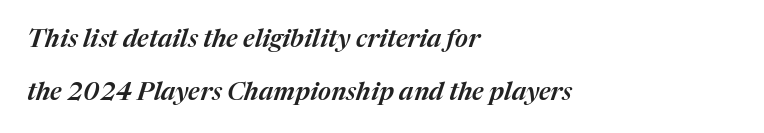
Q: Is the text italic (slanted)? A: Yes, it leans right by about 17 degrees.
Q: Is the text underlined? A: No.
Q: How is the paragraph aligned? A: Left-aligned.
Q: Is the spacing between letters normal or unusually wide? A: Normal.
Q: Is the spacing between lines tight, normal or loose? A: Loose.
